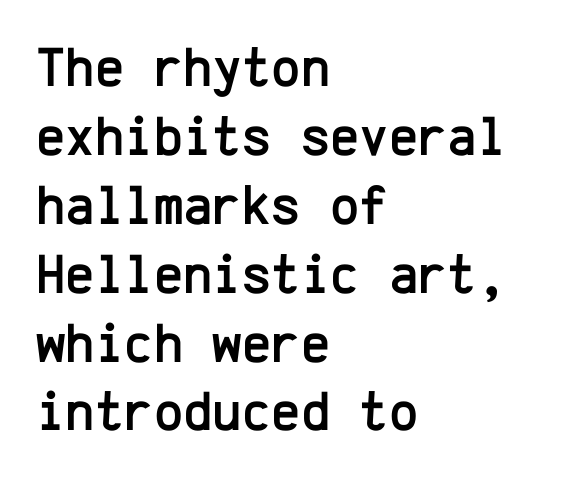
Q: Is the text italic (slanted)? A: No, it is upright.
Q: Is the typeface a serif or a sans-serif typeface? A: Sans-serif.
Q: Is the text underlined? A: No.
Q: How is the paragraph aligned? A: Left-aligned.
Q: Is the spacing between letters normal or unusually wide? A: Normal.
Q: Width (condensed, normal, or wide)? A: Normal.
Q: Stroke contrast? A: Low.
Q: x-height? A: Medium.
Q: Monospaced? A: Yes.
